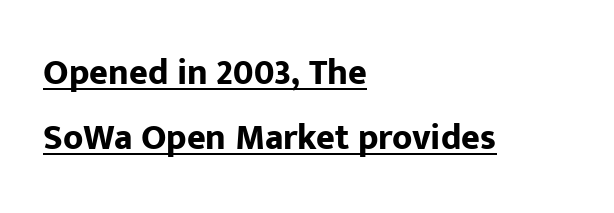
{"serif": "no", "italic": "no", "bold": "yes", "weight": "bold", "width": "normal", "stroke_contrast": "low", "x_height": "medium", "monospaced": "no", "underline": "yes", "align": "left", "line_spacing_ratio": 1.81, "letter_spacing": "normal", "letter_spacing_em": 0.0, "glyph_px": 36}
